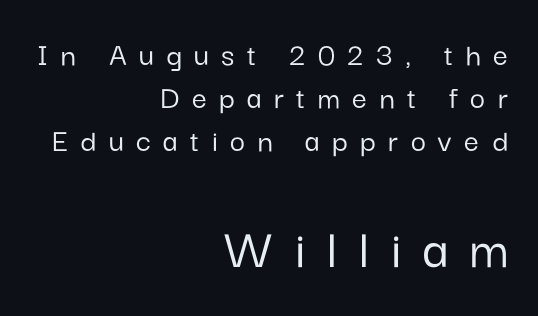
Q: Is the text italic (slanted)? A: No, it is upright.
Q: Is the typeface a serif or a sans-serif typeface? A: Sans-serif.
Q: Is the text underlined? A: No.
Q: How is the paragraph aligned? A: Right-aligned.
Q: Is the spacing between letters normal or unusually wide? A: Unusually wide.
Q: Is the spacing between lines tight, normal or loose? A: Normal.
Q: Which block of text is set in a larger size, the first (top) or the second (bottom)? A: The second (bottom) one.
Q: Width (condensed, normal, or wide)? A: Normal.
Q: Stroke contrast? A: Low.
Q: x-height? A: Medium.
Q: Monospaced? A: No.
